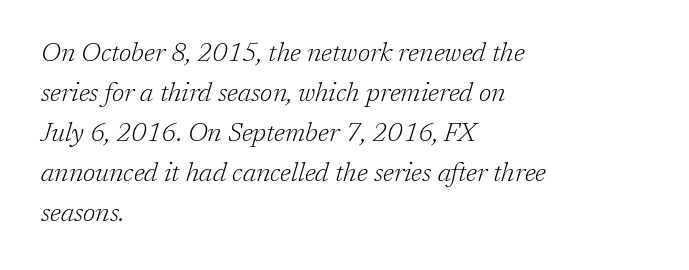
{"italic": "yes", "lean": "right", "slant_degrees": 17, "bold": "no", "underline": "no", "align": "left", "line_spacing": "normal", "line_spacing_ratio": 1.54, "letter_spacing": "normal", "letter_spacing_em": 0.0, "glyph_px": 26}
